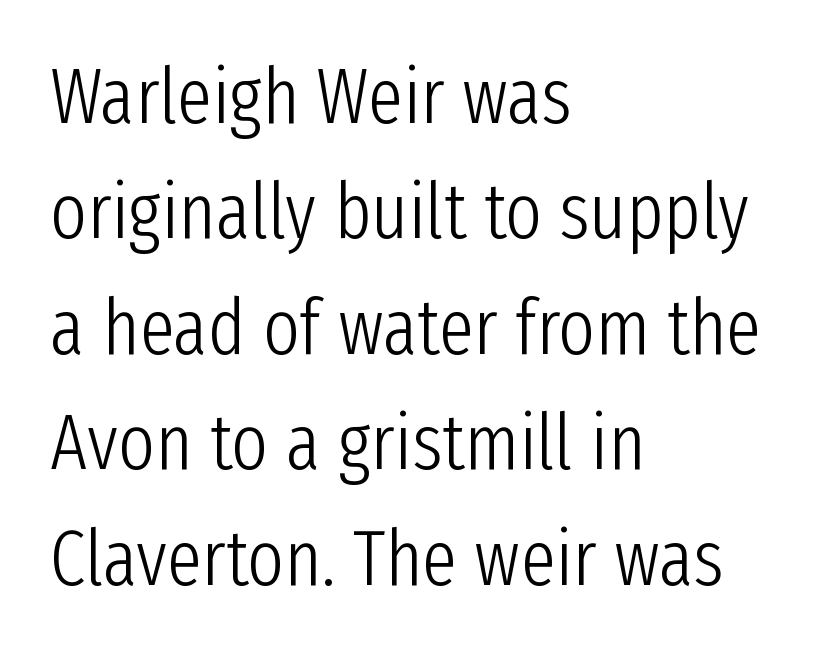
The image shows 78 px light, condensed sans-serif type, upright; set left-aligned, normal line spacing (1.48x), normal letter spacing, not underlined; low stroke contrast and a medium x-height.
